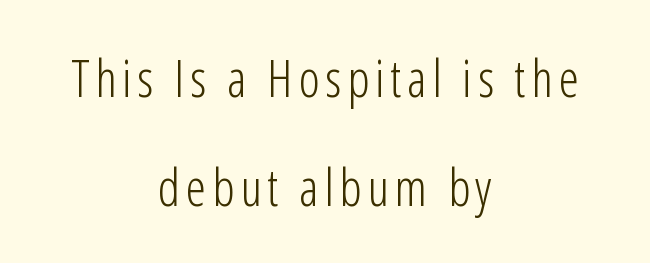
Q: Is the text bold? A: No.
Q: Is the text italic (slanted)? A: No, it is upright.
Q: Is the typeface a serif or a sans-serif typeface? A: Sans-serif.
Q: Is the text underlined? A: No.
Q: How is the paragraph aligned? A: Centered.
Q: Is the spacing between lines tight, normal or loose? A: Loose.
Q: Width (condensed, normal, or wide)? A: Condensed.
Q: Stroke contrast? A: Low.
Q: x-height? A: Medium.
Q: Monospaced? A: No.
